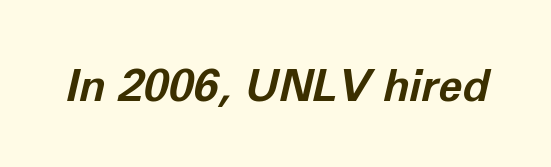
Summary of weight: heavy, a full bold. Nobody touched the tracking dial on this one. Bare-footed words on every line. There's an unmistakable incline to the writing here. Think of a printed novel: that variable character pitch is what you see here.
